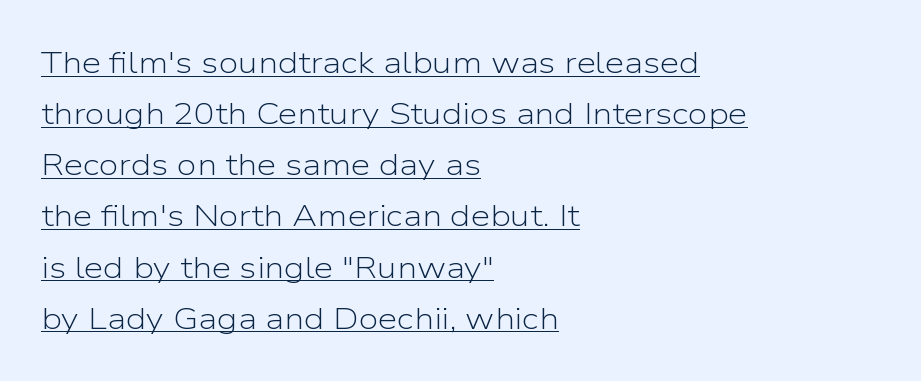
The image shows 31 px light sans-serif type, upright; set left-aligned, normal line spacing (1.65x), normal letter spacing, underlined; low stroke contrast and a medium x-height.
